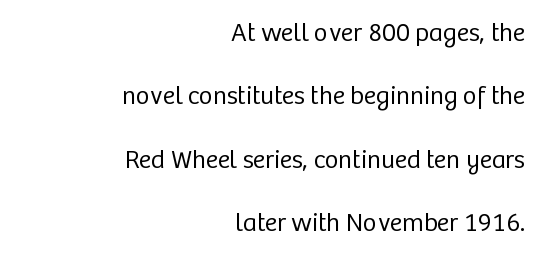
{"italic": "no", "bold": "no", "underline": "no", "align": "right", "line_spacing": "loose", "line_spacing_ratio": 2.44, "letter_spacing": "normal", "letter_spacing_em": 0.0, "glyph_px": 26}
